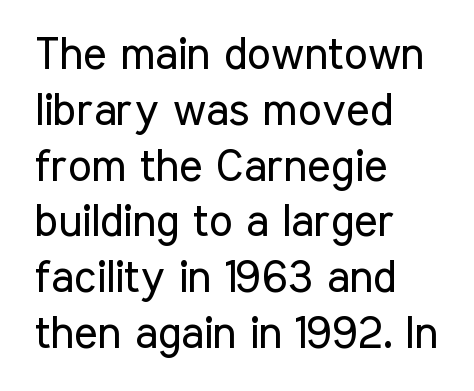
Rule under the text: the space is simply empty. The passage shown is typeset with a sans-serif family. The weight would be labelled regular, book, light, or lighter still. This is the regular roman posture of the typeface. This sample has the flowing, uneven cadence of proportional lettering.
